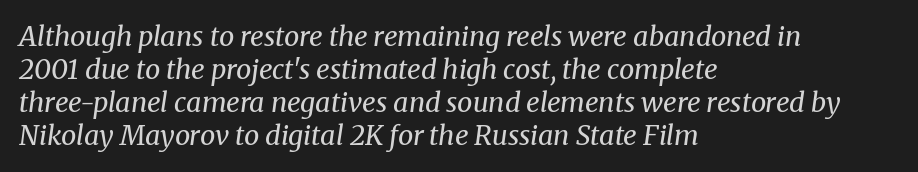
The image shows 27 px text type, italic (leaning right); set left-aligned, line spacing 1.22x, normal letter spacing, not underlined.
